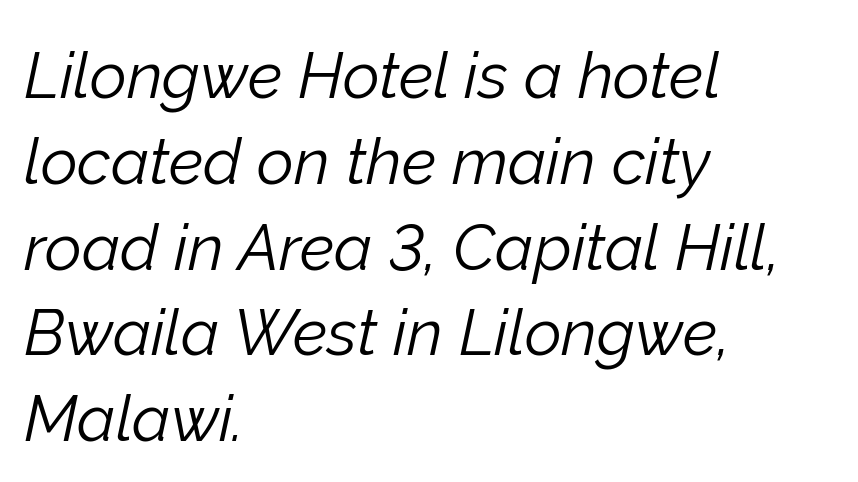
Q: Is the text bold? A: No.
Q: Is the text italic (slanted)? A: Yes, it leans right by about 12 degrees.
Q: Is the text underlined? A: No.
Q: How is the paragraph aligned? A: Left-aligned.
Q: Is the spacing between letters normal or unusually wide? A: Normal.
Q: Is the spacing between lines tight, normal or loose? A: Normal.
Q: Width (condensed, normal, or wide)? A: Normal.
Q: Stroke contrast? A: Low.
Q: x-height? A: Medium.
Q: Monospaced? A: No.
